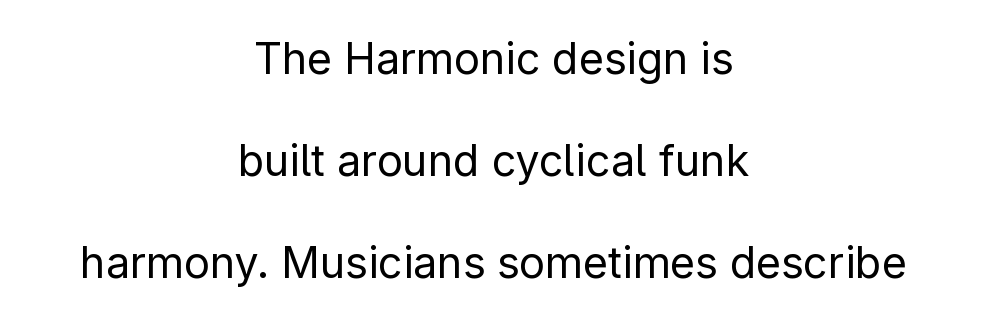
The image shows 43 px regular-weight sans-serif type, upright; set centered, loose line spacing (2.37x), normal letter spacing, not underlined; low stroke contrast and a medium x-height.
